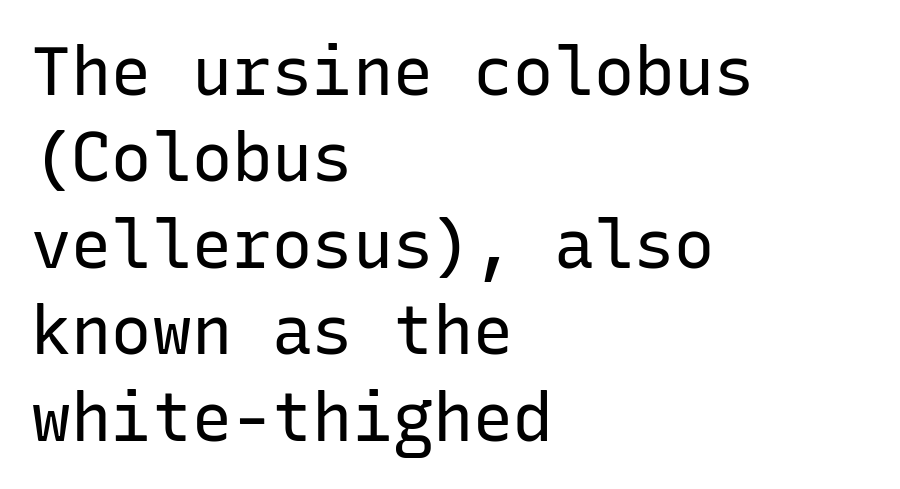
The image shows 67 px regular-weight sans-serif type, upright, monospaced; set left-aligned, normal line spacing (1.29x), normal letter spacing, not underlined; low stroke contrast and a medium x-height.
